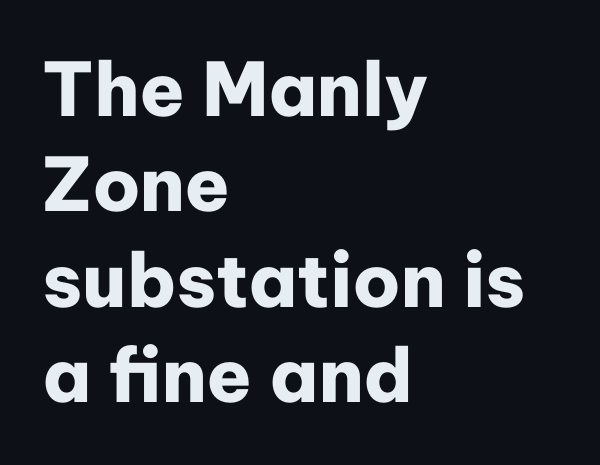
Q: Is the text bold? A: Yes.
Q: Is the text italic (slanted)? A: No, it is upright.
Q: Is the typeface a serif or a sans-serif typeface? A: Sans-serif.
Q: Is the text underlined? A: No.
Q: How is the paragraph aligned? A: Left-aligned.
Q: Is the spacing between letters normal or unusually wide? A: Normal.
Q: Is the spacing between lines tight, normal or loose? A: Normal.
Q: Width (condensed, normal, or wide)? A: Normal.
Q: Stroke contrast? A: Low.
Q: x-height? A: Medium.
Q: Monospaced? A: No.
